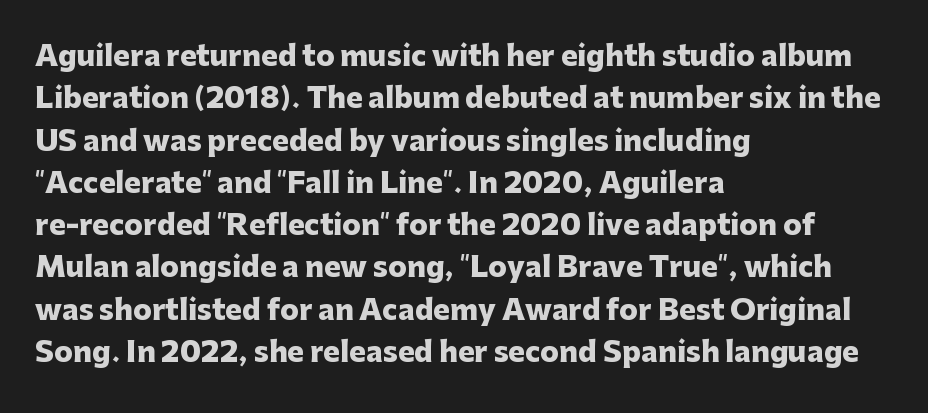
The letterforms sit shoulder to shoulder at normal distance. You can tell it's not italic because the verticals are truly vertical. Underlining? Definitely not there. Notice how descenders clear the ascenders below comfortably — that's standard leading. The face used here is proportionally spaced, like ordinary book or web type.
